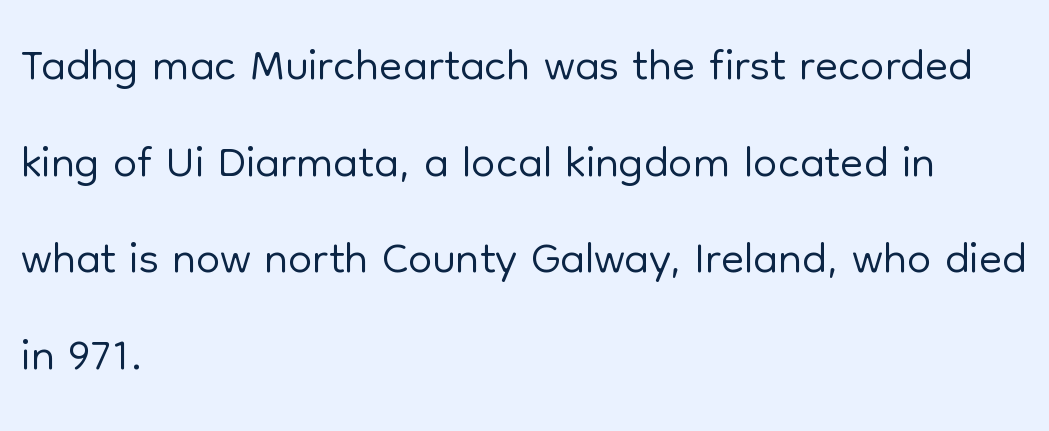
Q: Is the text bold? A: No.
Q: Is the text italic (slanted)? A: No, it is upright.
Q: Is the typeface a serif or a sans-serif typeface? A: Sans-serif.
Q: Is the text underlined? A: No.
Q: How is the paragraph aligned? A: Left-aligned.
Q: Is the spacing between letters normal or unusually wide? A: Normal.
Q: Is the spacing between lines tight, normal or loose? A: Normal.
Q: Width (condensed, normal, or wide)? A: Normal.
Q: Stroke contrast? A: Low.
Q: x-height? A: Medium.
Q: Monospaced? A: No.
